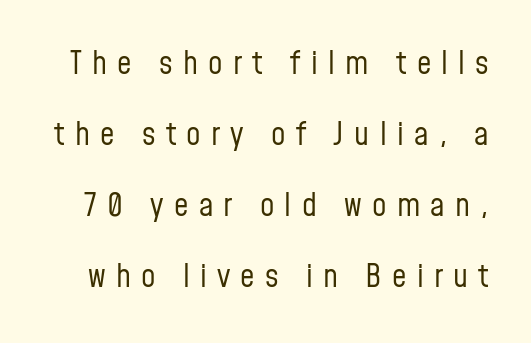
Q: Is the text bold? A: No.
Q: Is the text italic (slanted)? A: No, it is upright.
Q: Is the typeface a serif or a sans-serif typeface? A: Sans-serif.
Q: Is the text underlined? A: No.
Q: Is the spacing between letters normal or unusually wide? A: Unusually wide.
Q: Is the spacing between lines tight, normal or loose? A: Loose.
Q: Width (condensed, normal, or wide)? A: Condensed.
Q: Stroke contrast? A: Low.
Q: x-height? A: Medium.
Q: Monospaced? A: No.
